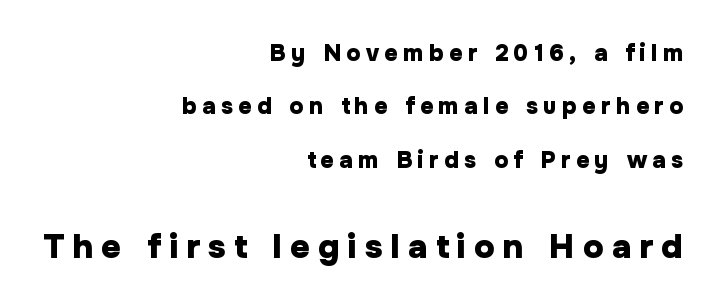
Q: Is the text bold? A: Yes.
Q: Is the text italic (slanted)? A: No, it is upright.
Q: Is the typeface a serif or a sans-serif typeface? A: Sans-serif.
Q: Is the text underlined? A: No.
Q: How is the paragraph aligned? A: Right-aligned.
Q: Is the spacing between letters normal or unusually wide? A: Unusually wide.
Q: Is the spacing between lines tight, normal or loose? A: Loose.
Q: Which block of text is set in a larger size, the first (top) or the second (bottom)? A: The second (bottom) one.
Q: Width (condensed, normal, or wide)? A: Normal.
Q: Stroke contrast? A: Low.
Q: x-height? A: Medium.
Q: Monospaced? A: No.
